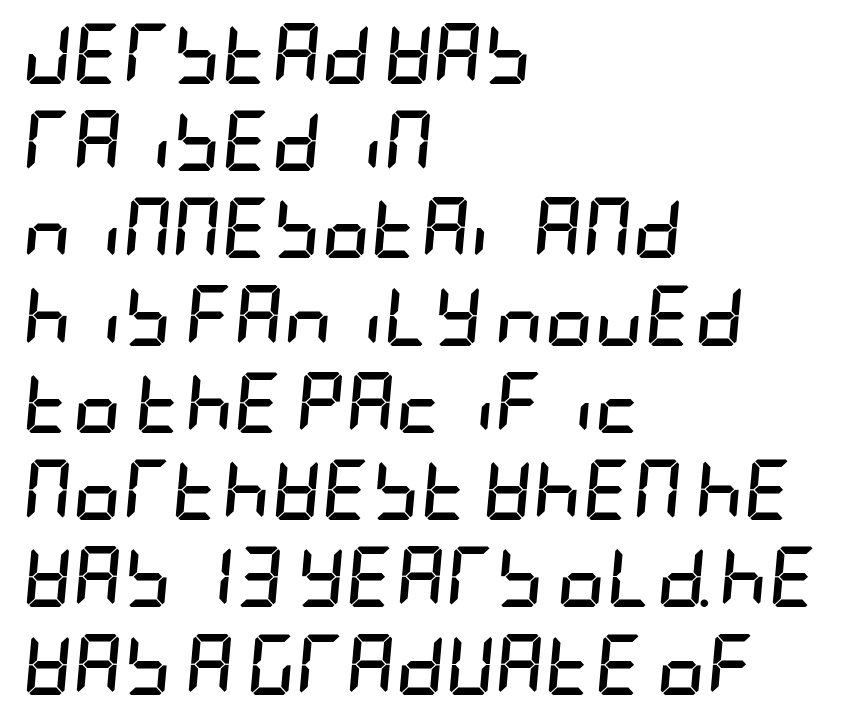
{"italic": "yes", "lean": "right", "slant_degrees": 5, "bold": "yes", "weight": "semibold", "width": "condensed", "stroke_contrast": "low", "x_height": "large", "underline": "no", "align": "left", "line_spacing": "normal", "line_spacing_ratio": 1.43, "letter_spacing": "normal", "letter_spacing_em": 0.0, "glyph_px": 61}
